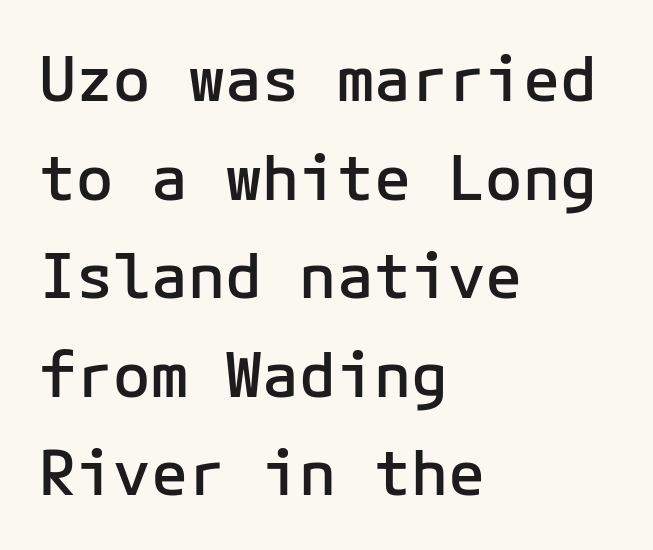
Leftover space on each line is placed entirely after the last word. A typesetter would call this monospace, since all characters share one set width. Horizontal bands of white between lines are of average thickness. Underlining? Definitely not there.
